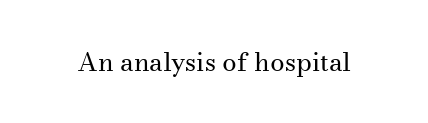
{"italic": "no", "bold": "no", "underline": "no", "letter_spacing": "normal", "letter_spacing_em": 0.0, "glyph_px": 26}
